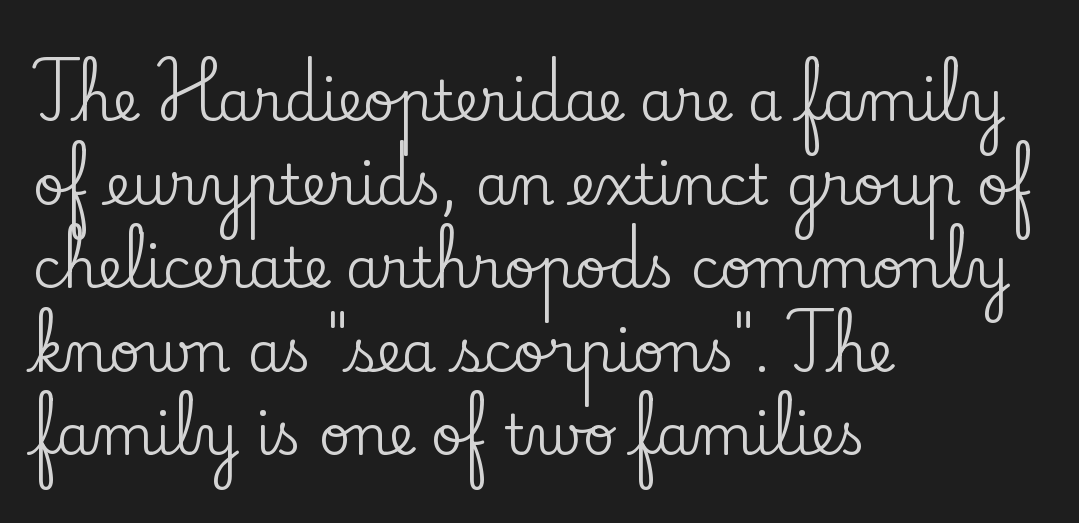
The image shows 55 px serif type, upright; set left-aligned, normal line spacing (1.52x), normal letter spacing, not underlined; low stroke contrast and a small x-height.
